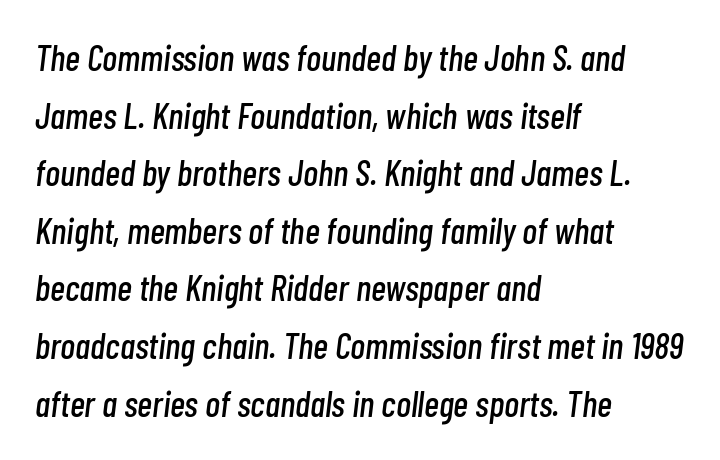
{"italic": "yes", "lean": "right", "slant_degrees": 7, "width": "condensed", "stroke_contrast": "low", "x_height": "medium", "monospaced": "no", "underline": "no", "align": "left", "line_spacing": "normal", "line_spacing_ratio": 1.6, "letter_spacing": "normal", "letter_spacing_em": 0.0, "glyph_px": 36}
